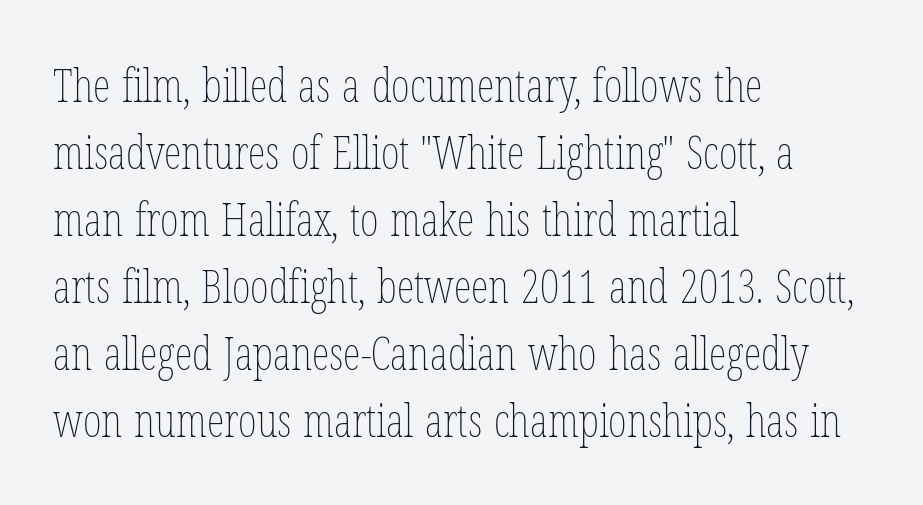
This reads as an unemphasized weight, regular at the heaviest. The letters advance in unequal steps, a hallmark of proportional type. Students, observe: this is what conventionally led text looks like. Posture: vertical. Students, note that the glyphs here touch the page at normal intervals.
